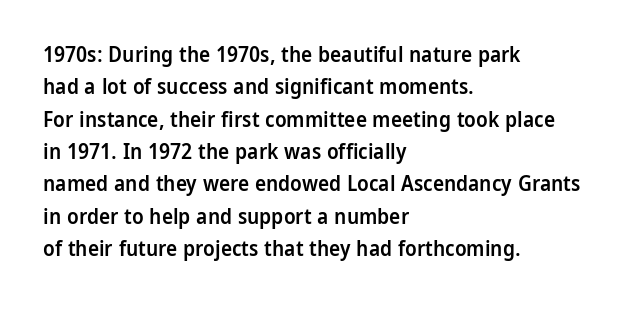
{"italic": "no", "bold": "semi", "underline": "no", "align": "left", "line_spacing": "normal", "line_spacing_ratio": 1.54, "letter_spacing": "normal", "letter_spacing_em": 0.0, "glyph_px": 21}
